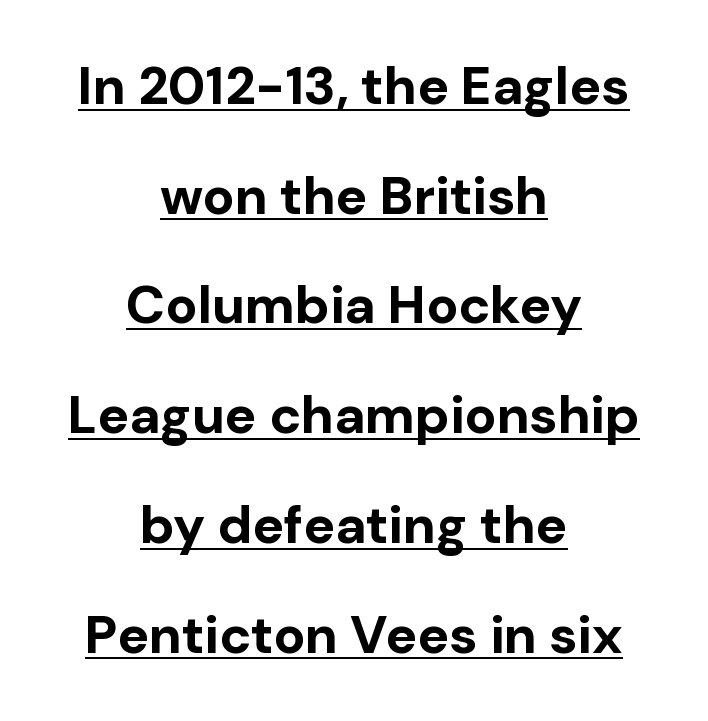
What's the leading like? Stretched, with rows far apart. A student would call this center alignment; a typographer would say set centered. The specimen reads as upright at a glance. There is no visible air inserted between adjacent glyphs. These lines carry a lot of weight — the face is fully bold.
